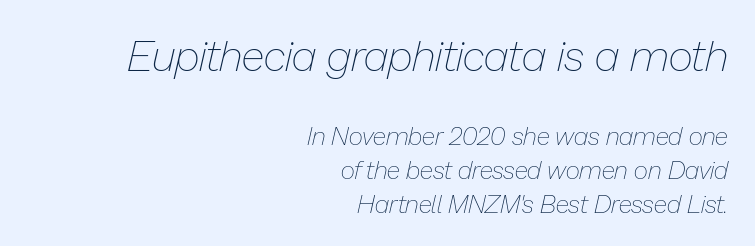
The image shows 43 px thin type, italic (leaning right); set right-aligned, normal line spacing (1.35x), normal letter spacing, not underlined; the first (top) block is 1.72x larger; low stroke contrast and a medium x-height.
